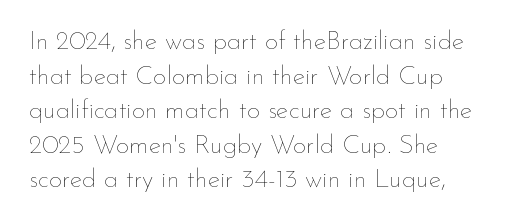
Q: Is the text bold? A: No.
Q: Is the text italic (slanted)? A: No, it is upright.
Q: Is the text underlined? A: No.
Q: How is the paragraph aligned? A: Left-aligned.
Q: Is the spacing between letters normal or unusually wide? A: Normal.
Q: Is the spacing between lines tight, normal or loose? A: Normal.
